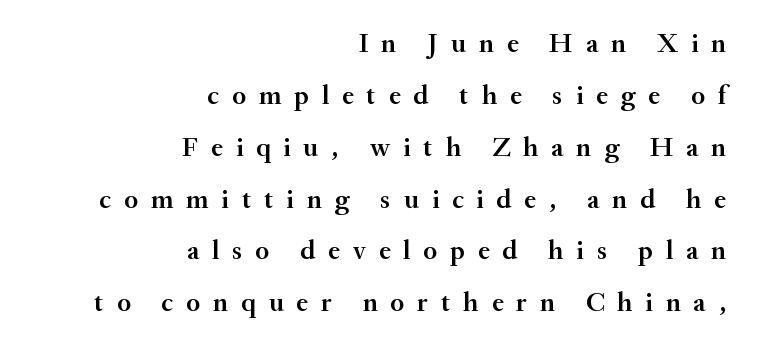
{"italic": "no", "bold": "semi", "underline": "no", "align": "right", "line_spacing": "loose", "line_spacing_ratio": 1.92, "letter_spacing": "wide", "letter_spacing_em": 0.48, "glyph_px": 27}
